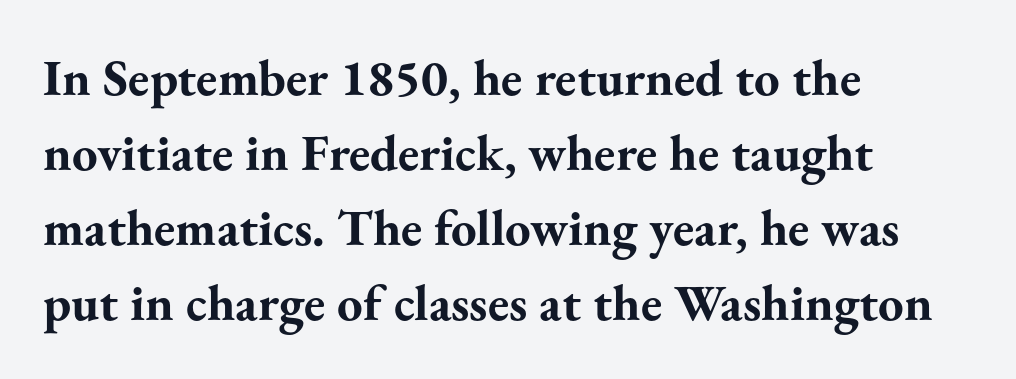
Q: Is the text bold? A: Yes.
Q: Is the text italic (slanted)? A: No, it is upright.
Q: Is the typeface a serif or a sans-serif typeface? A: Serif.
Q: Is the text underlined? A: No.
Q: How is the paragraph aligned? A: Left-aligned.
Q: Is the spacing between letters normal or unusually wide? A: Normal.
Q: Is the spacing between lines tight, normal or loose? A: Normal.
Q: Width (condensed, normal, or wide)? A: Normal.
Q: Stroke contrast? A: Medium.
Q: x-height? A: Small.
Q: Monospaced? A: No.
